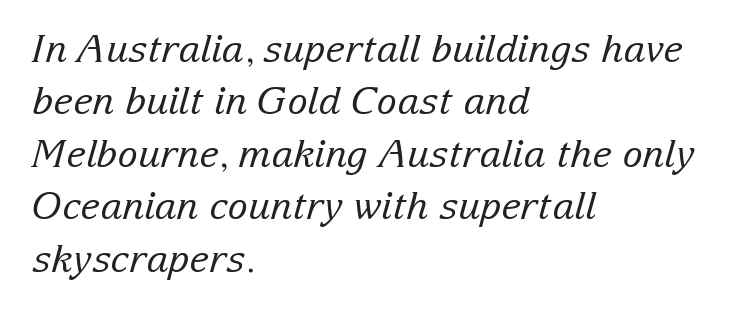
The image shows 38 px regular-weight serif type, italic (leaning right); set left-aligned, normal line spacing (1.38x), normal letter spacing, not underlined; low stroke contrast and a medium x-height.
